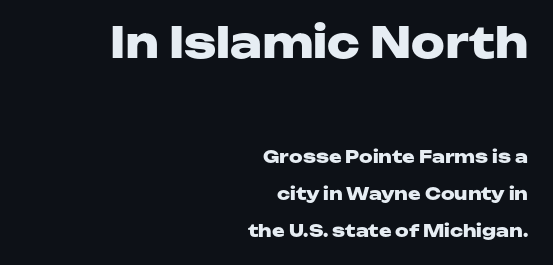
The image shows 42 px heavy, wide sans-serif type, upright; set right-aligned, loose line spacing (2.16x), normal letter spacing, not underlined; the first (top) block is 2.47x larger; low stroke contrast and a medium x-height.
